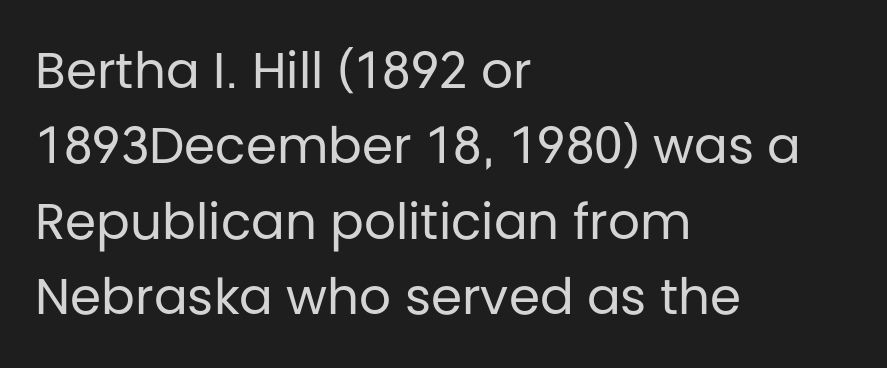
Italic: no, the glyphs are upright roman. If you measured baseline to baseline, you'd find a middling distance. The rendering shows plain stroke endings on the letterforms — a sans-serif design. If you drew a ruler down the left edge, every line would touch it. Characters follow at the spacing the type designer built in. Just letters on the line, the space beneath them empty.
